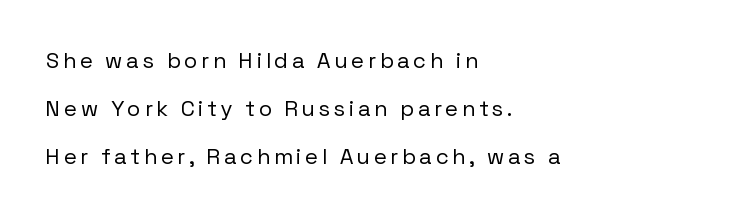
Q: Is the text bold? A: No.
Q: Is the text italic (slanted)? A: No, it is upright.
Q: Is the text underlined? A: No.
Q: How is the paragraph aligned? A: Left-aligned.
Q: Is the spacing between lines tight, normal or loose? A: Loose.
